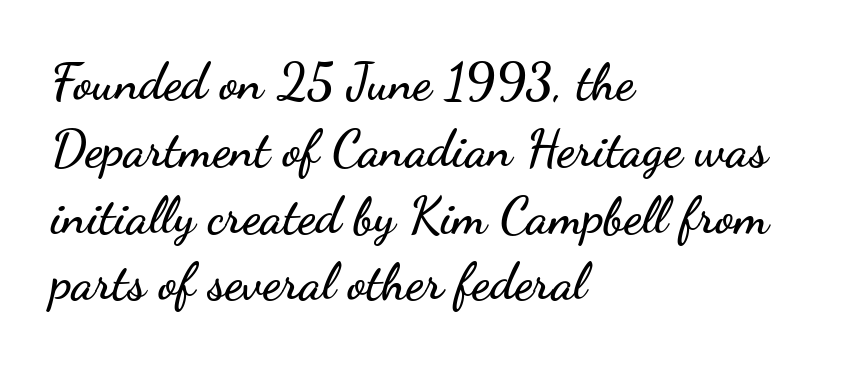
{"serif": "no", "width": "wide", "stroke_contrast": "low", "x_height": "small", "monospaced": "no", "underline": "no", "align": "left", "line_spacing": "normal", "line_spacing_ratio": 1.31, "letter_spacing": "normal", "letter_spacing_em": 0.0, "glyph_px": 51}
